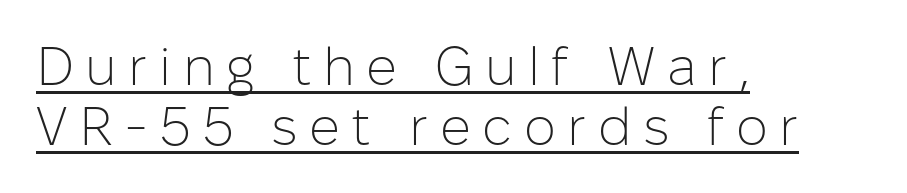
{"serif": "no", "italic": "no", "bold": "no", "weight": "light", "width": "normal", "stroke_contrast": "low", "x_height": "medium", "monospaced": "no", "underline": "yes", "align": "left", "line_spacing": "tight", "line_spacing_ratio": 1.12, "letter_spacing": "wide", "letter_spacing_em": 0.21, "glyph_px": 54}
